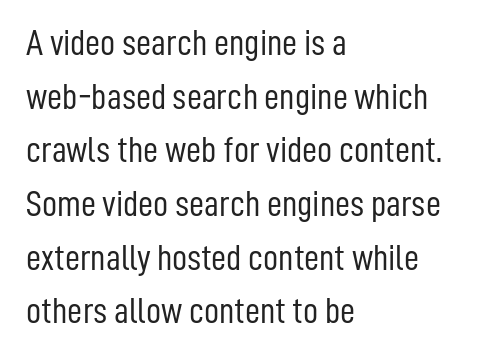
Q: Is the text bold? A: No.
Q: Is the text italic (slanted)? A: No, it is upright.
Q: Is the typeface a serif or a sans-serif typeface? A: Sans-serif.
Q: Is the text underlined? A: No.
Q: How is the paragraph aligned? A: Left-aligned.
Q: Is the spacing between letters normal or unusually wide? A: Normal.
Q: Is the spacing between lines tight, normal or loose? A: Normal.
Q: Width (condensed, normal, or wide)? A: Condensed.
Q: Stroke contrast? A: Low.
Q: x-height? A: Medium.
Q: Monospaced? A: No.
